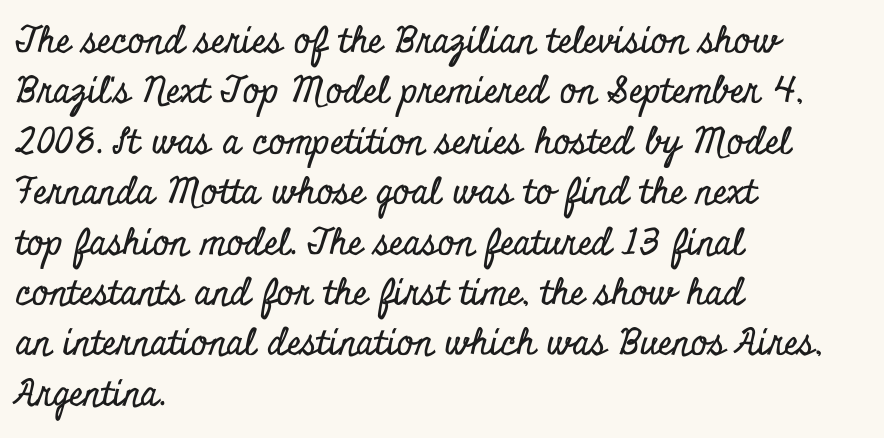
{"serif": "yes", "width": "condensed", "stroke_contrast": "low", "x_height": "small", "monospaced": "no", "underline": "no", "align": "left", "line_spacing": "normal", "line_spacing_ratio": 1.4, "letter_spacing": "normal", "letter_spacing_em": 0.0, "glyph_px": 36}
